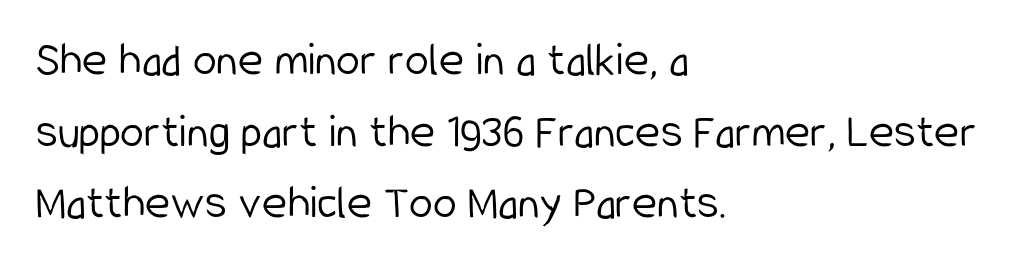
{"serif": "no", "italic": "no", "bold": "no", "weight": "light", "width": "condensed", "stroke_contrast": "low", "x_height": "medium", "monospaced": "no", "underline": "no", "align": "left", "line_spacing": "normal", "line_spacing_ratio": 1.49, "letter_spacing": "normal", "letter_spacing_em": 0.0, "glyph_px": 48}
